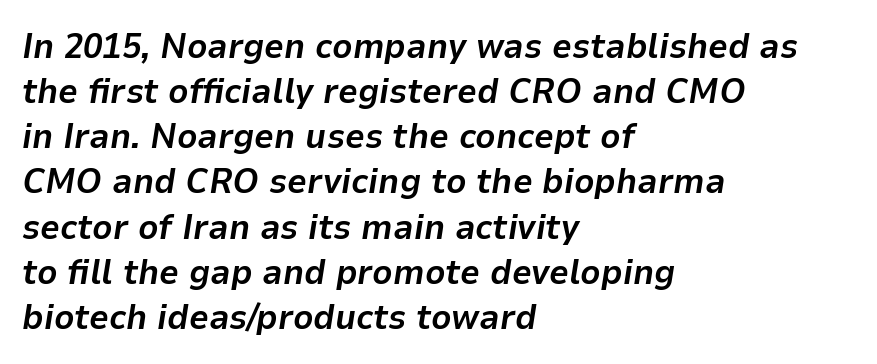
Q: Is the text bold? A: Yes.
Q: Is the text italic (slanted)? A: Yes, it leans right by about 9 degrees.
Q: Is the text underlined? A: No.
Q: How is the paragraph aligned? A: Left-aligned.
Q: Is the spacing between letters normal or unusually wide? A: Normal.
Q: Is the spacing between lines tight, normal or loose? A: Normal.
Q: Width (condensed, normal, or wide)? A: Normal.
Q: Stroke contrast? A: Low.
Q: x-height? A: Medium.
Q: Monospaced? A: No.
